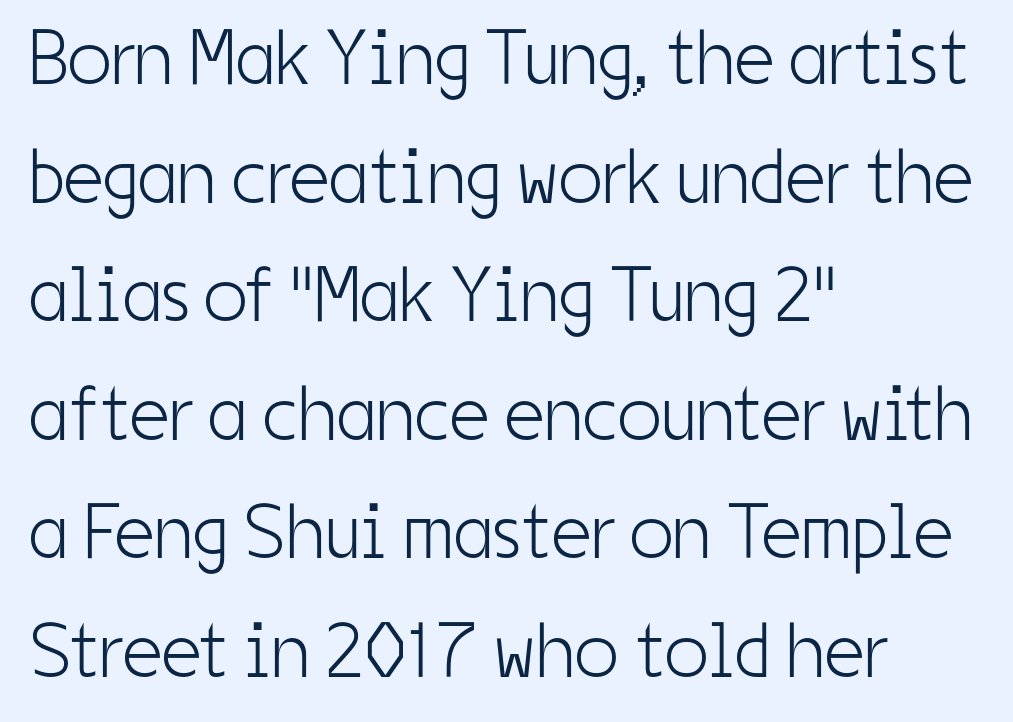
The image shows 78 px light, condensed sans-serif type, upright; set left-aligned, normal line spacing (1.52x), normal letter spacing, not underlined; low stroke contrast and a medium x-height.
